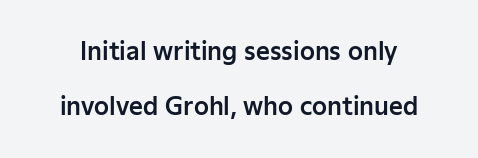
The image shows 24 px text type, upright; set loose line spacing (2.3x), normal letter spacing, not underlined.
